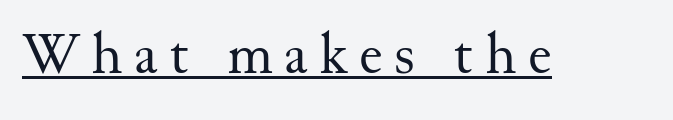
Q: Is the text bold? A: No.
Q: Is the text italic (slanted)? A: No, it is upright.
Q: Is the typeface a serif or a sans-serif typeface? A: Serif.
Q: Is the text underlined? A: Yes.
Q: Is the spacing between letters normal or unusually wide? A: Unusually wide.
Q: Width (condensed, normal, or wide)? A: Normal.
Q: Stroke contrast? A: Medium.
Q: x-height? A: Small.
Q: Monospaced? A: No.
